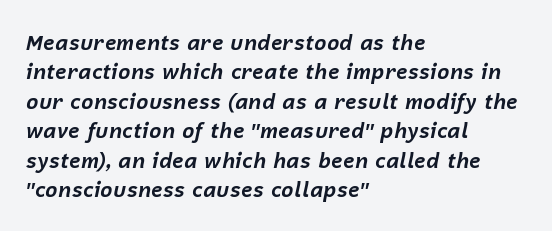
{"italic": "yes", "lean": "right", "slant_degrees": 12, "bold": "yes", "underline": "no", "align": "left", "line_spacing": "normal", "line_spacing_ratio": 1.4, "letter_spacing": "normal", "letter_spacing_em": 0.0, "glyph_px": 21}
